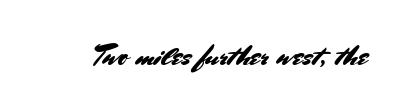
You can tell from the bare stems that sans-serif type was used. Each word holds together tightly as a unit, with standard inter-letter gaps. Here the designer chose a conventional face with non-uniform glyph widths. The foot of each line stays bare and open.
